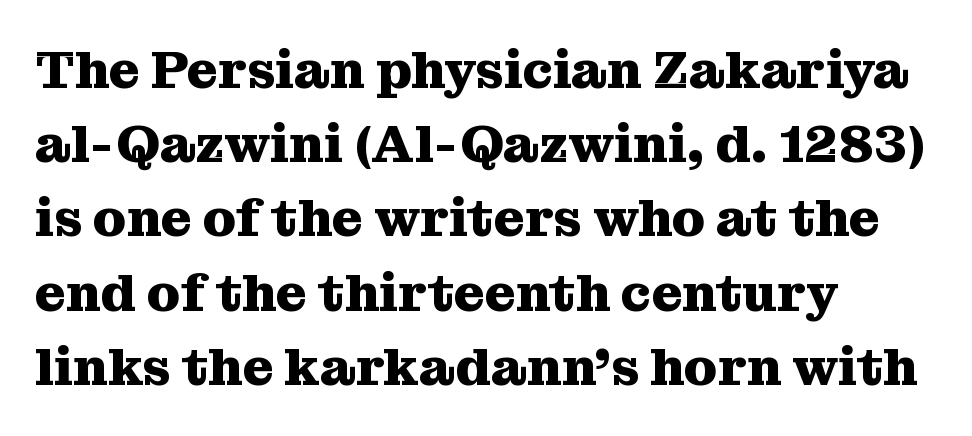
The image shows 53 px heavy serif type, upright; set left-aligned, normal line spacing (1.4x), normal letter spacing, not underlined; medium stroke contrast and a medium x-height.
